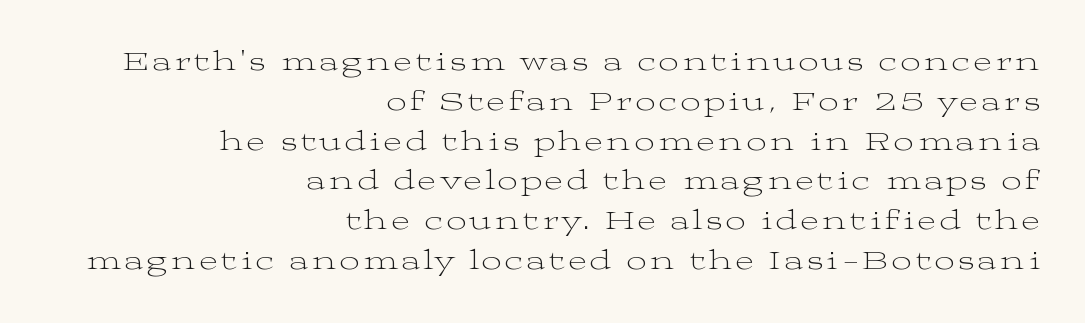
Q: Is the text bold? A: No.
Q: Is the text italic (slanted)? A: No, it is upright.
Q: Is the typeface a serif or a sans-serif typeface? A: Serif.
Q: Is the text underlined? A: No.
Q: How is the paragraph aligned? A: Right-aligned.
Q: Is the spacing between lines tight, normal or loose? A: Normal.
Q: Width (condensed, normal, or wide)? A: Wide.
Q: Stroke contrast? A: Medium.
Q: x-height? A: Medium.
Q: Monospaced? A: No.
